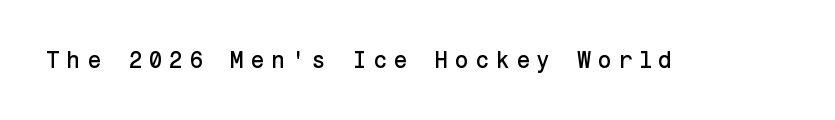
Q: Is the text italic (slanted)? A: No, it is upright.
Q: Is the text underlined? A: No.
Q: Is the spacing between letters normal or unusually wide? A: Unusually wide.
